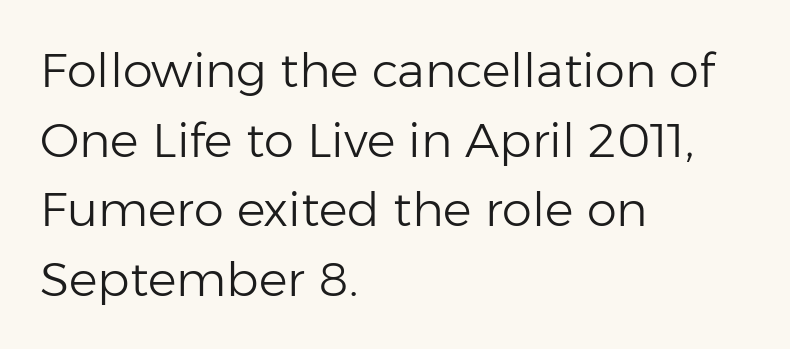
The image shows 48 px light sans-serif type, upright; set left-aligned, normal line spacing (1.45x), normal letter spacing, not underlined; low stroke contrast and a medium x-height.
